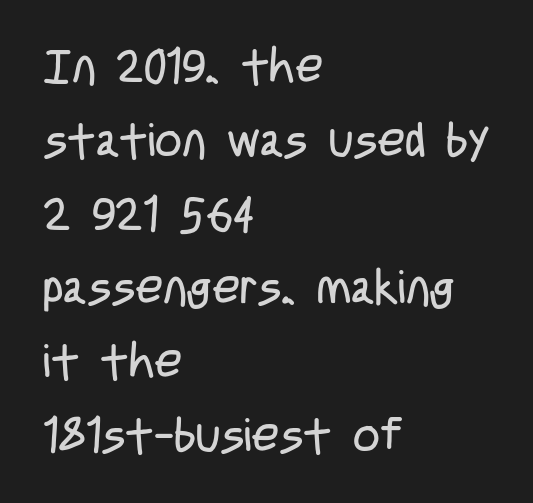
{"serif": "no", "italic": "no", "bold": "no", "weight": "regular", "width": "condensed", "stroke_contrast": "low", "x_height": "large", "monospaced": "no", "underline": "no", "align": "left", "line_spacing": "normal", "line_spacing_ratio": 1.57, "letter_spacing": "normal", "letter_spacing_em": 0.0, "glyph_px": 47}
